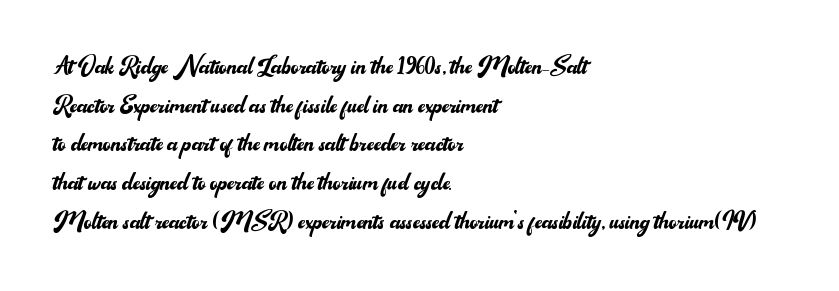
{"serif": "no", "bold": "no", "weight": "regular", "width": "normal", "stroke_contrast": "medium", "x_height": "small", "monospaced": "no", "underline": "no", "align": "left", "line_spacing": "normal", "line_spacing_ratio": 1.29, "letter_spacing": "normal", "letter_spacing_em": 0.0, "glyph_px": 30}
